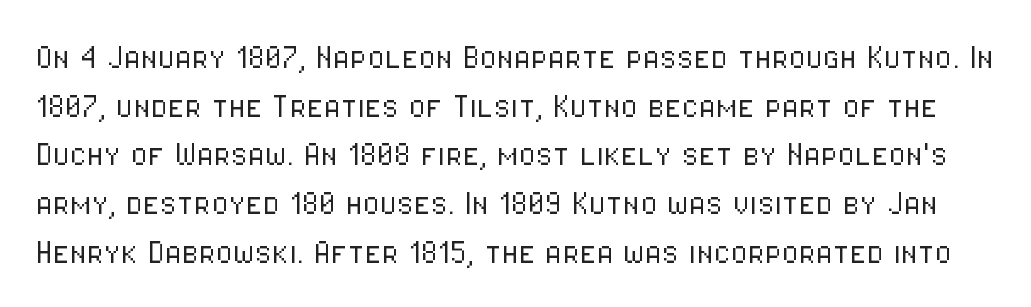
{"serif": "no", "italic": "no", "bold": "no", "weight": "light", "width": "condensed", "stroke_contrast": "low", "x_height": "medium", "monospaced": "no", "underline": "no", "line_spacing": "normal", "line_spacing_ratio": 1.25, "letter_spacing": "normal", "letter_spacing_em": 0.0, "glyph_px": 39}
